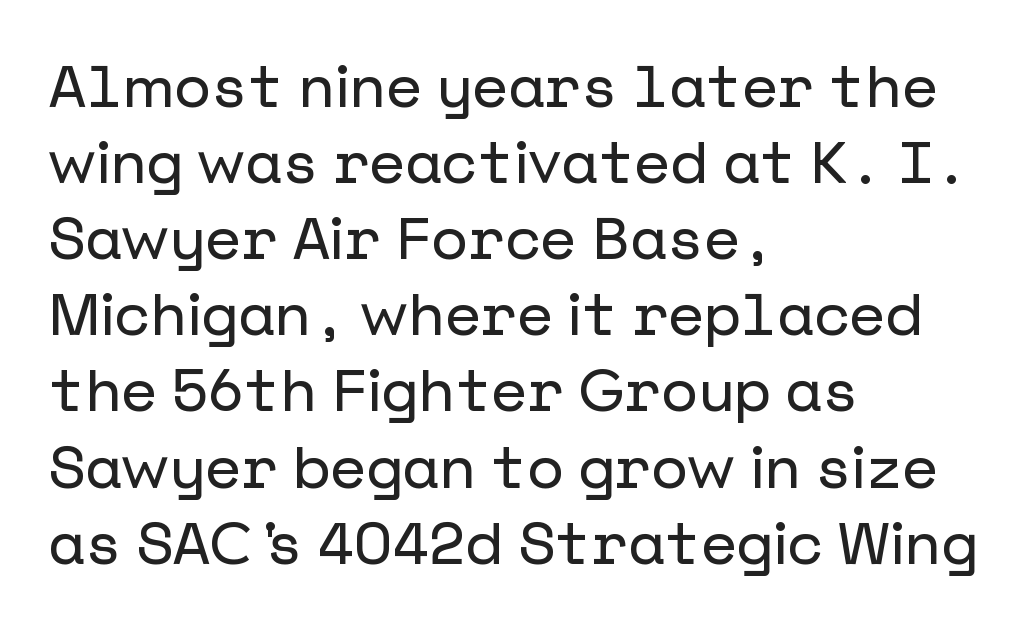
{"serif": "no", "italic": "no", "width": "normal", "stroke_contrast": "low", "x_height": "medium", "underline": "no", "align": "left", "line_spacing": "normal", "line_spacing_ratio": 1.29, "letter_spacing": "normal", "letter_spacing_em": 0.0, "glyph_px": 59}
